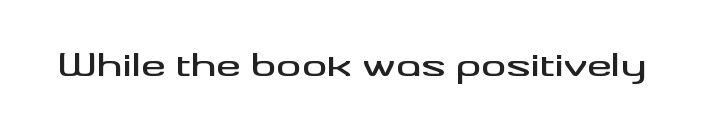
Q: Is the text italic (slanted)? A: No, it is upright.
Q: Is the typeface a serif or a sans-serif typeface? A: Sans-serif.
Q: Is the text underlined? A: No.
Q: Is the spacing between letters normal or unusually wide? A: Normal.
Q: Width (condensed, normal, or wide)? A: Wide.
Q: Stroke contrast? A: Medium.
Q: x-height? A: Small.
Q: Monospaced? A: No.
